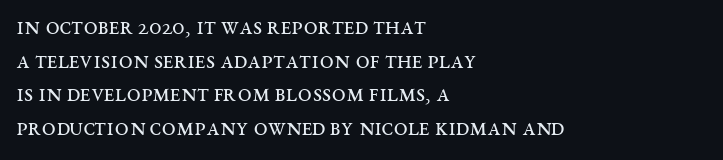
Honestly, there is no underline to notice here at all. When letters stand straight like this, we call the style roman or upright. The passage shown stacks its lines at a standard gap. Horizontal alignment here is leftward, the default for most running prose. Ink coverage per letter is moderate at most.
